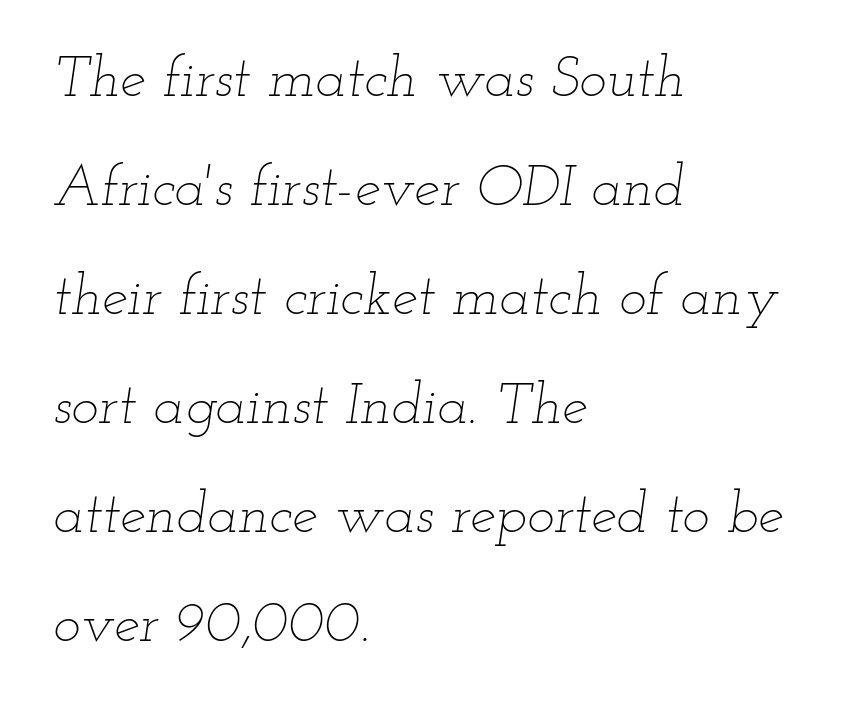
Q: Is the text bold? A: No.
Q: Is the text italic (slanted)? A: Yes, it leans right by about 12 degrees.
Q: Is the text underlined? A: No.
Q: How is the paragraph aligned? A: Left-aligned.
Q: Is the spacing between letters normal or unusually wide? A: Normal.
Q: Width (condensed, normal, or wide)? A: Wide.
Q: Stroke contrast? A: Low.
Q: x-height? A: Small.
Q: Monospaced? A: No.
